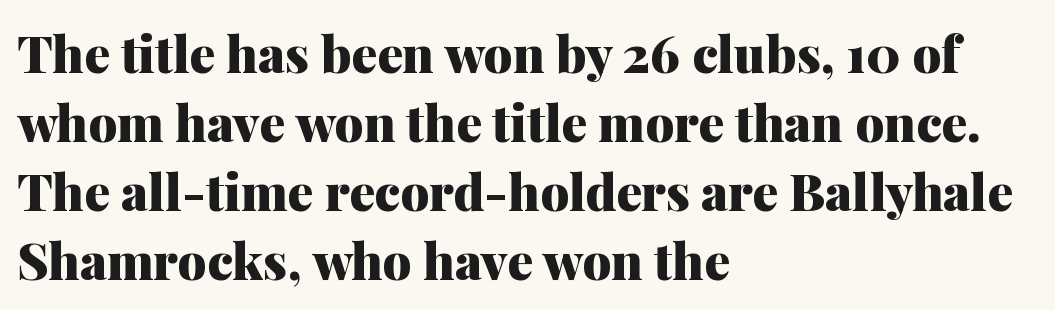
{"serif": "yes", "italic": "no", "bold": "yes", "weight": "heavy", "width": "normal", "stroke_contrast": "medium", "x_height": "medium", "monospaced": "no", "underline": "no", "align": "left", "line_spacing": "normal", "line_spacing_ratio": 1.35, "letter_spacing": "normal", "letter_spacing_em": 0.0, "glyph_px": 51}
